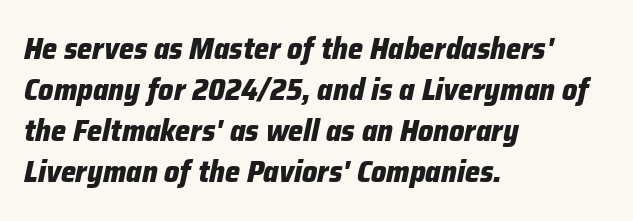
Q: Is the text bold? A: Yes.
Q: Is the text italic (slanted)? A: Yes, it leans right by about 12 degrees.
Q: Is the text underlined? A: No.
Q: How is the paragraph aligned? A: Left-aligned.
Q: Is the spacing between letters normal or unusually wide? A: Normal.
Q: Is the spacing between lines tight, normal or loose? A: Normal.
Q: Width (condensed, normal, or wide)? A: Normal.
Q: Stroke contrast? A: Low.
Q: x-height? A: Medium.
Q: Monospaced? A: No.
